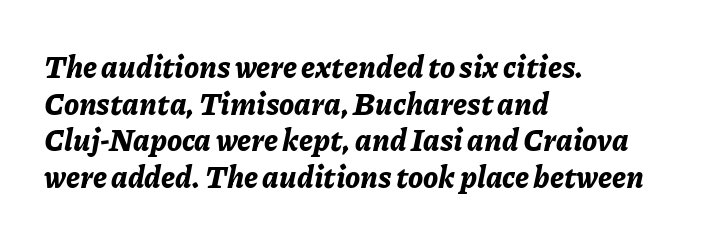
Q: Is the text bold? A: Yes.
Q: Is the text italic (slanted)? A: Yes, it leans right by about 11 degrees.
Q: Is the text underlined? A: No.
Q: How is the paragraph aligned? A: Left-aligned.
Q: Is the spacing between letters normal or unusually wide? A: Normal.
Q: Width (condensed, normal, or wide)? A: Normal.
Q: Stroke contrast? A: Low.
Q: x-height? A: Medium.
Q: Monospaced? A: No.
